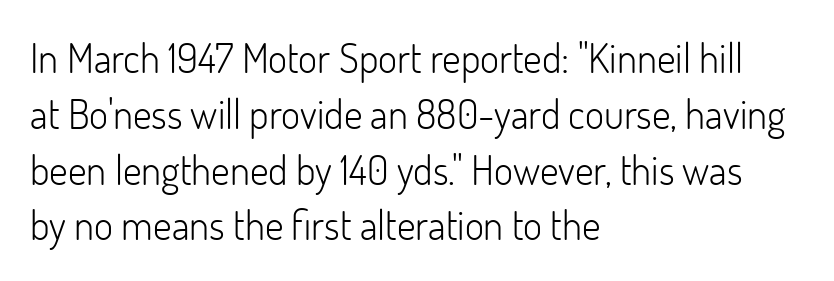
The rendering uses natural spacing where letterforms have individual widths. The letters carry no serifs — their stems end cleanly without finishing strokes. Check the space under the baseline: it is left empty. The typesetter chose a ragged-right arrangement here. Inter-character spacing is left at the font's built-in metrics.
